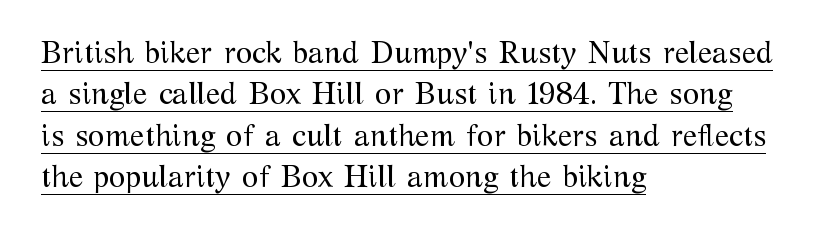
{"serif": "yes", "italic": "no", "bold": "no", "weight": "regular", "width": "normal", "stroke_contrast": "medium", "x_height": "medium", "monospaced": "no", "underline": "yes", "align": "left", "line_spacing": "normal", "line_spacing_ratio": 1.38, "letter_spacing": "normal", "letter_spacing_em": 0.0, "glyph_px": 30}
